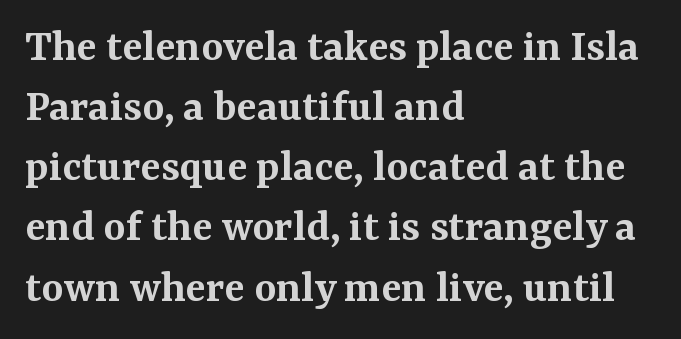
Each letter's strokes conclude with small projecting serifs. Is this a fixed-width face? No — the glyphs have proportional, varying widths. It's the straight-up-and-down kind of type. Evenly set lines give the paragraph a standard silhouette. The space beneath each line is pristine and unruled.
